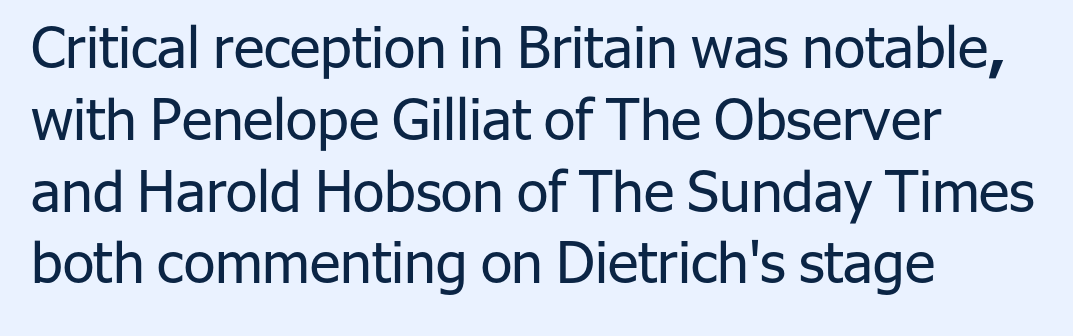
The image shows 57 px regular-weight sans-serif type, upright; set left-aligned, normal line spacing (1.26x), normal letter spacing, not underlined; low stroke contrast and a medium x-height.
